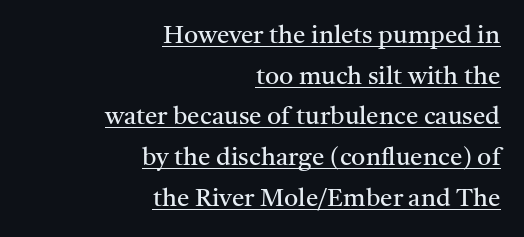
Q: Is the text bold? A: No.
Q: Is the text italic (slanted)? A: No, it is upright.
Q: Is the text underlined? A: Yes.
Q: How is the paragraph aligned? A: Right-aligned.
Q: Is the spacing between letters normal or unusually wide? A: Normal.
Q: Is the spacing between lines tight, normal or loose? A: Normal.
